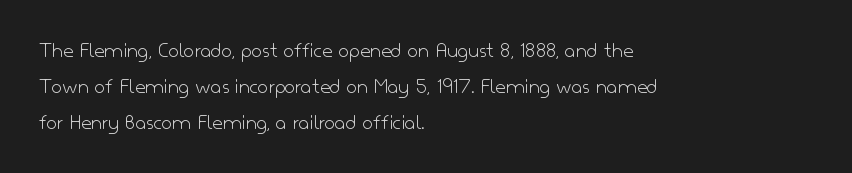
The image shows 23 px text type, upright; set left-aligned, normal line spacing (1.56x), normal letter spacing, not underlined.
